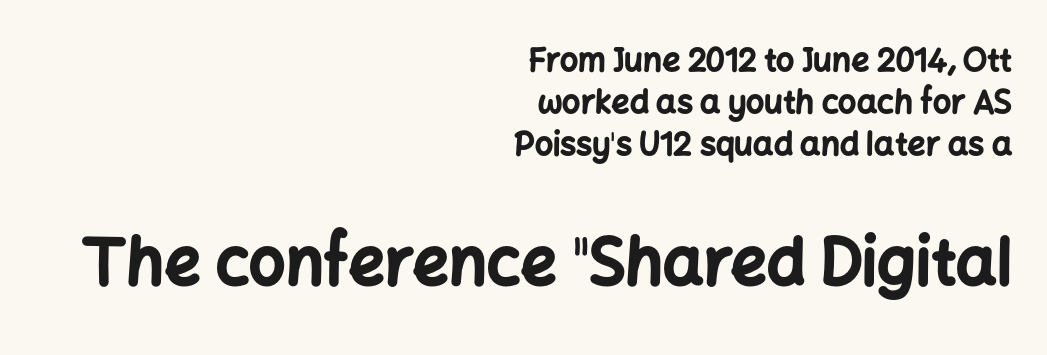
Q: Is the text bold? A: Yes.
Q: Is the text italic (slanted)? A: No, it is upright.
Q: Is the typeface a serif or a sans-serif typeface? A: Sans-serif.
Q: Is the text underlined? A: No.
Q: How is the paragraph aligned? A: Right-aligned.
Q: Is the spacing between letters normal or unusually wide? A: Normal.
Q: Is the spacing between lines tight, normal or loose? A: Normal.
Q: Which block of text is set in a larger size, the first (top) or the second (bottom)? A: The second (bottom) one.
Q: Width (condensed, normal, or wide)? A: Normal.
Q: Stroke contrast? A: Low.
Q: x-height? A: Medium.
Q: Monospaced? A: No.
